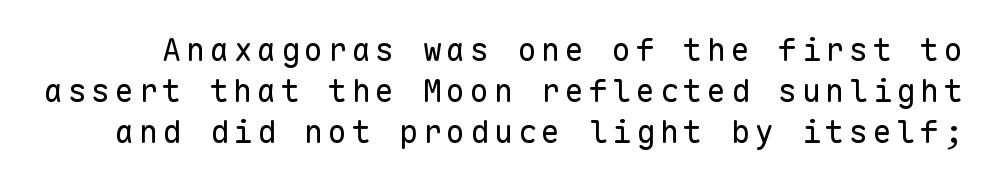
{"serif": "no", "italic": "no", "bold": "no", "weight": "regular", "width": "normal", "stroke_contrast": "low", "x_height": "medium", "monospaced": "yes", "underline": "no", "line_spacing": "normal", "line_spacing_ratio": 1.28, "glyph_px": 32}
